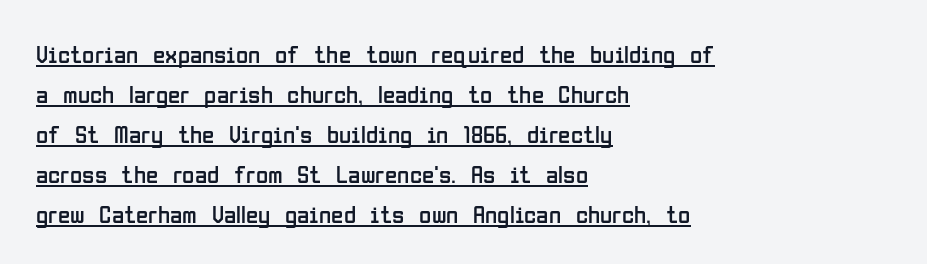
The image shows 25 px text type, upright; set left-aligned, normal line spacing (1.6x), normal letter spacing, underlined.
